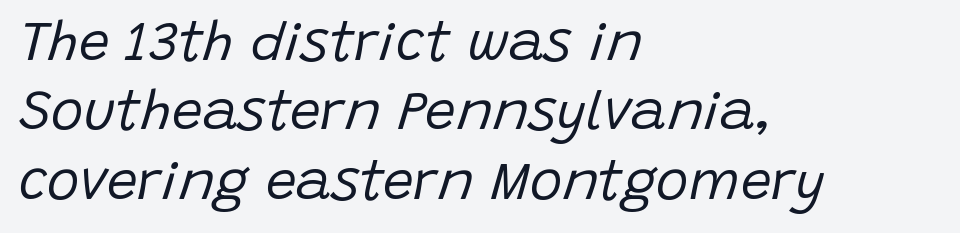
Q: Is the text bold? A: No.
Q: Is the text italic (slanted)? A: Yes, it leans right by about 15 degrees.
Q: Is the text underlined? A: No.
Q: How is the paragraph aligned? A: Left-aligned.
Q: Is the spacing between letters normal or unusually wide? A: Normal.
Q: Is the spacing between lines tight, normal or loose? A: Normal.
Q: Width (condensed, normal, or wide)? A: Normal.
Q: Stroke contrast? A: Low.
Q: x-height? A: Large.
Q: Monospaced? A: No.
